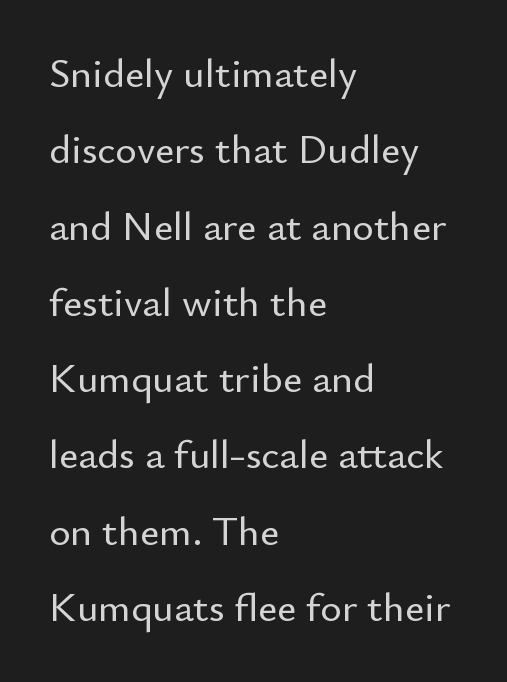
Q: Is the text italic (slanted)? A: No, it is upright.
Q: Is the typeface a serif or a sans-serif typeface? A: Sans-serif.
Q: Is the text underlined? A: No.
Q: How is the paragraph aligned? A: Left-aligned.
Q: Is the spacing between letters normal or unusually wide? A: Normal.
Q: Width (condensed, normal, or wide)? A: Normal.
Q: Stroke contrast? A: Low.
Q: x-height? A: Small.
Q: Monospaced? A: No.
